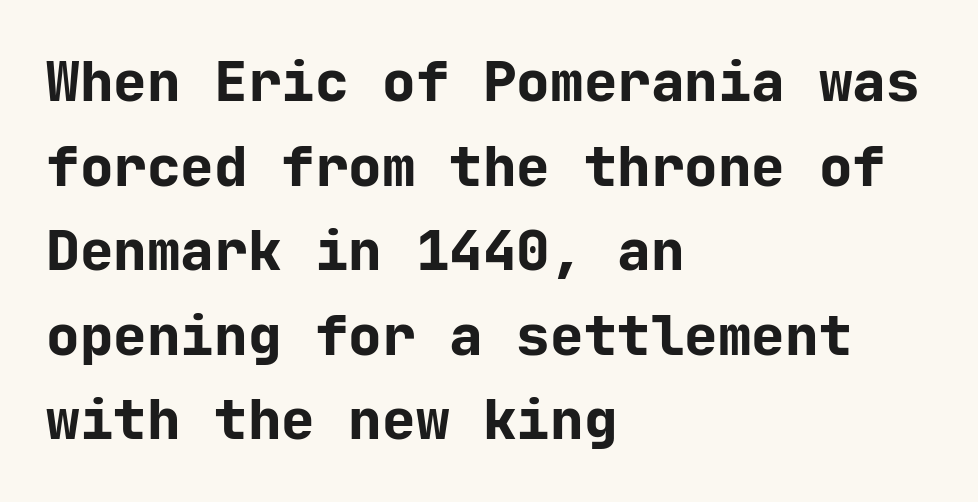
Q: Is the text bold? A: Yes.
Q: Is the text italic (slanted)? A: No, it is upright.
Q: Is the typeface a serif or a sans-serif typeface? A: Sans-serif.
Q: Is the text underlined? A: No.
Q: How is the paragraph aligned? A: Left-aligned.
Q: Is the spacing between letters normal or unusually wide? A: Normal.
Q: Is the spacing between lines tight, normal or loose? A: Normal.
Q: Width (condensed, normal, or wide)? A: Normal.
Q: Stroke contrast? A: Low.
Q: x-height? A: Medium.
Q: Monospaced? A: Yes.
